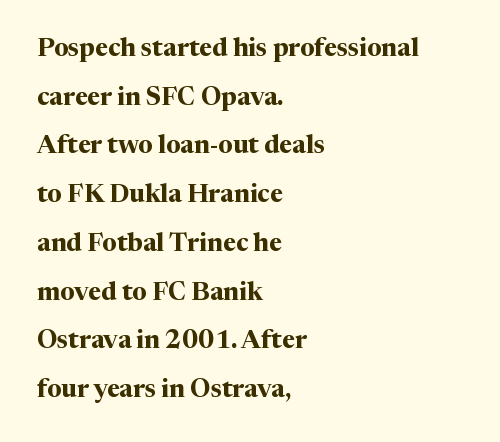
Q: Is the text bold? A: Yes.
Q: Is the text italic (slanted)? A: No, it is upright.
Q: Is the text underlined? A: No.
Q: How is the paragraph aligned? A: Left-aligned.
Q: Is the spacing between letters normal or unusually wide? A: Normal.
Q: Is the spacing between lines tight, normal or loose? A: Loose.
